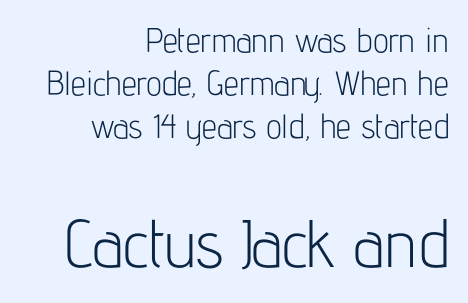
The image shows 67 px light, condensed sans-serif type, upright; set right-aligned, normal line spacing (1.27x), normal letter spacing, not underlined; the second (bottom) block is 1.97x larger; low stroke contrast and a medium x-height.
